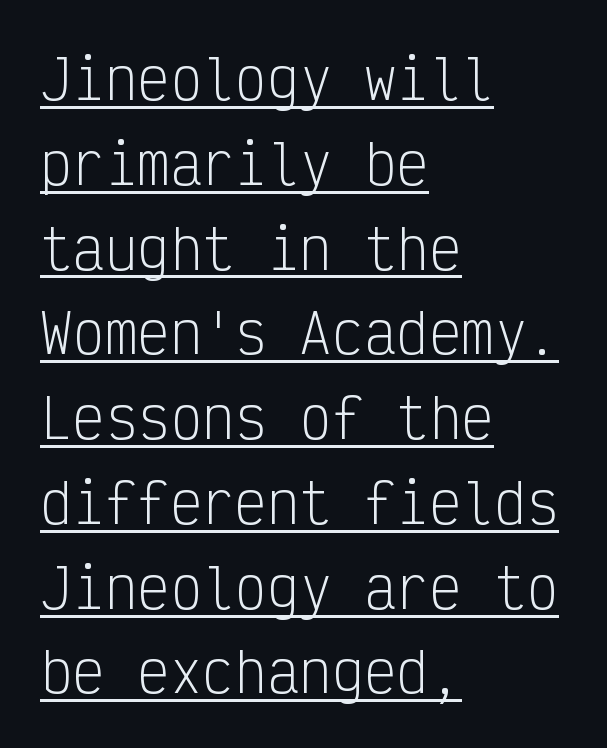
Q: Is the text bold? A: No.
Q: Is the text italic (slanted)? A: No, it is upright.
Q: Is the typeface a serif or a sans-serif typeface? A: Sans-serif.
Q: Is the text underlined? A: Yes.
Q: How is the paragraph aligned? A: Left-aligned.
Q: Is the spacing between letters normal or unusually wide? A: Normal.
Q: Is the spacing between lines tight, normal or loose? A: Normal.
Q: Width (condensed, normal, or wide)? A: Condensed.
Q: Stroke contrast? A: Low.
Q: x-height? A: Medium.
Q: Monospaced? A: Yes.
